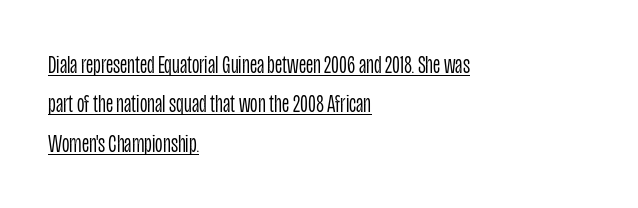
Q: Is the text bold? A: No.
Q: Is the text italic (slanted)? A: No, it is upright.
Q: Is the text underlined? A: Yes.
Q: How is the paragraph aligned? A: Left-aligned.
Q: Is the spacing between letters normal or unusually wide? A: Normal.
Q: Is the spacing between lines tight, normal or loose? A: Normal.
